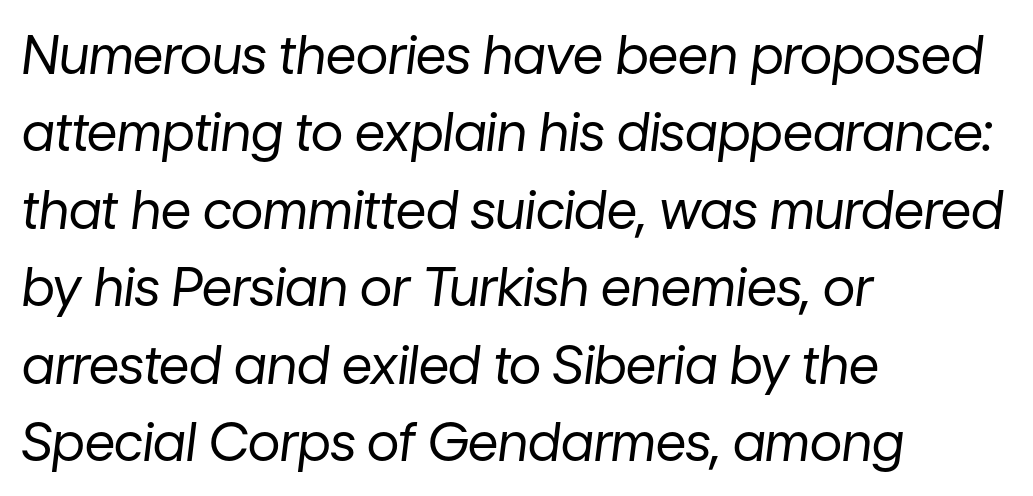
Teacher's note: observe the even left margin — that is flush-left alignment. Only glyphs here, with clear space below each row. Stem width sits at or under what a default text font uses. Think of a printed novel: that variable character pitch is what you see here. Honestly, the letter spacing is just normal — you wouldn't notice it. Compared with typical paragraphs, the rows here are spaced about the same.
